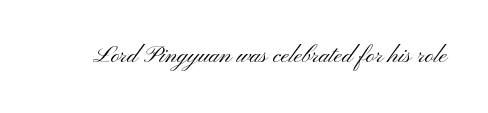
{"bold": "no", "underline": "no", "letter_spacing": "normal", "letter_spacing_em": 0.0, "glyph_px": 24}
